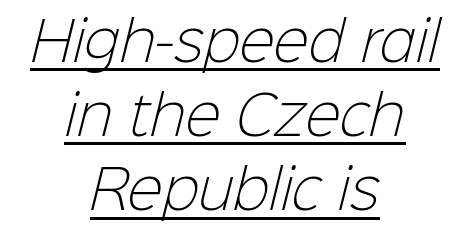
Nothing unusual about the tracking: characters are spaced as the font intends. Typographically, this falls in the sans-serif category. Bold? No — there's no thickening of the strokes. The letters advance in unequal steps, a hallmark of proportional type.
